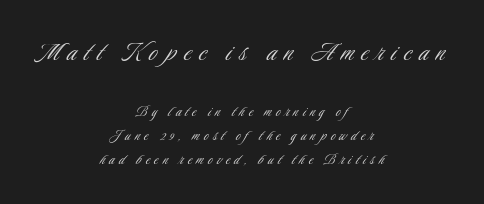
A centered setting, common on invitations and titles, is used for this passage. Summary of vertical rhythm: regular, with standard interline spacing. Here the glyphs are tracked loosely, breaking word shapes into spaced letters. Typesetter's note — upper block bumped up in size, lower block left smaller. A typesetter would call this proportional, since set widths differ per character.
